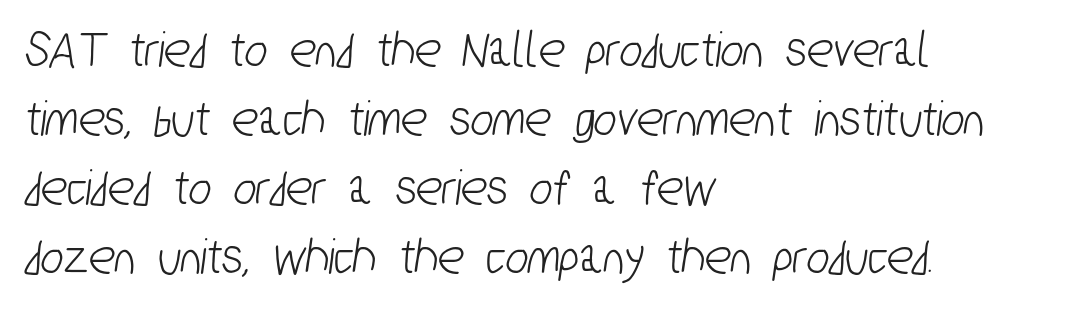
Q: Is the typeface a serif or a sans-serif typeface? A: Sans-serif.
Q: Is the text underlined? A: No.
Q: How is the paragraph aligned? A: Left-aligned.
Q: Is the spacing between letters normal or unusually wide? A: Normal.
Q: Is the spacing between lines tight, normal or loose? A: Normal.
Q: Width (condensed, normal, or wide)? A: Condensed.
Q: Stroke contrast? A: Low.
Q: x-height? A: Medium.
Q: Monospaced? A: No.
